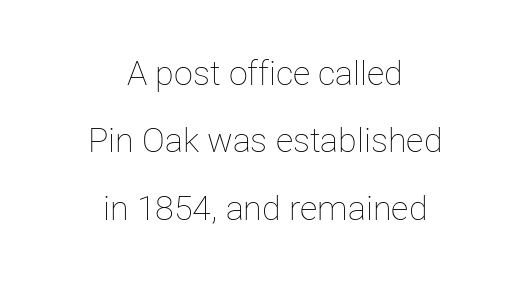
Q: Is the text bold? A: No.
Q: Is the text italic (slanted)? A: No, it is upright.
Q: Is the text underlined? A: No.
Q: How is the paragraph aligned? A: Centered.
Q: Is the spacing between letters normal or unusually wide? A: Normal.
Q: Is the spacing between lines tight, normal or loose? A: Loose.
Q: Width (condensed, normal, or wide)? A: Normal.
Q: Stroke contrast? A: Low.
Q: x-height? A: Medium.
Q: Monospaced? A: No.
